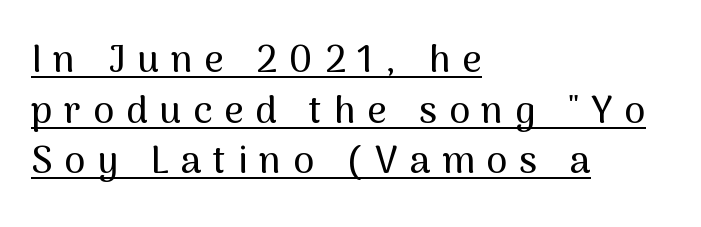
The image shows 38 px sans-serif type, upright; set left-aligned, normal line spacing (1.33x), unusually wide letter spacing (+0.31 em), underlined; medium stroke contrast and a medium x-height.
